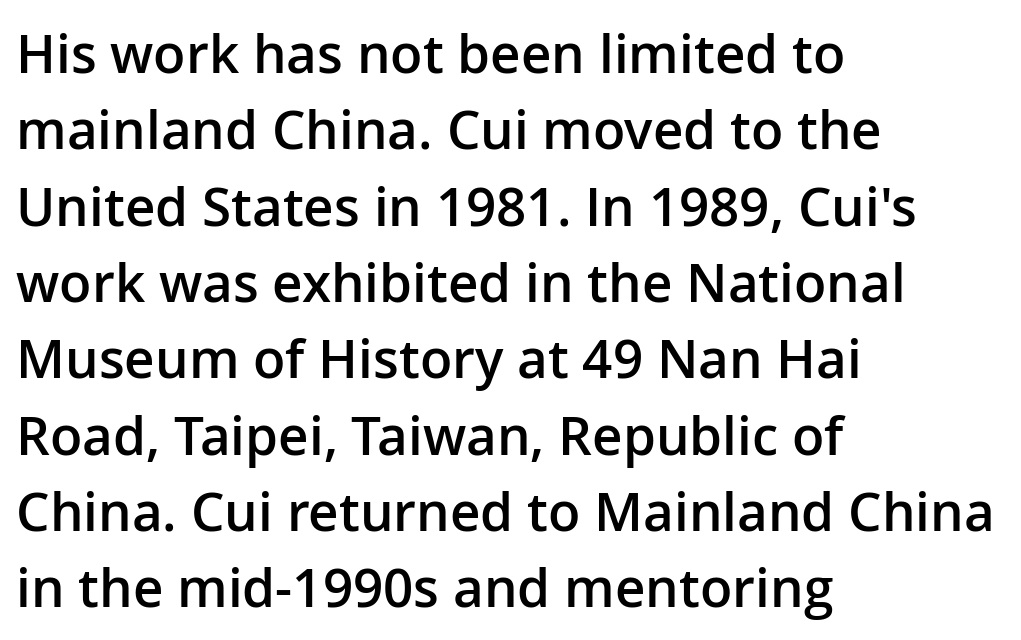
Q: Is the text bold? A: Semi-bold.
Q: Is the text italic (slanted)? A: No, it is upright.
Q: Is the typeface a serif or a sans-serif typeface? A: Sans-serif.
Q: Is the text underlined? A: No.
Q: How is the paragraph aligned? A: Left-aligned.
Q: Is the spacing between letters normal or unusually wide? A: Normal.
Q: Is the spacing between lines tight, normal or loose? A: Normal.
Q: Width (condensed, normal, or wide)? A: Normal.
Q: Stroke contrast? A: Low.
Q: x-height? A: Medium.
Q: Monospaced? A: No.
